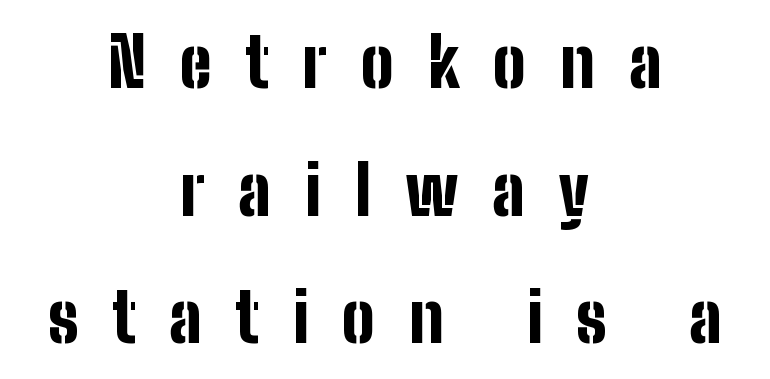
The image shows 69 px bold, condensed sans-serif type, upright; set centered, line spacing 1.85x, unusually wide letter spacing (+0.49 em), not underlined; low stroke contrast and a medium x-height.
